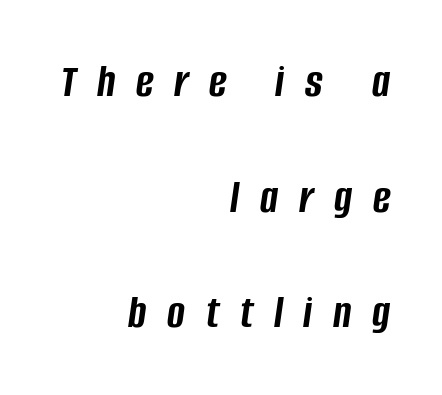
{"italic": "yes", "lean": "right", "slant_degrees": 8, "bold": "yes", "weight": "semibold", "width": "condensed", "stroke_contrast": "low", "x_height": "large", "monospaced": "no", "underline": "no", "align": "right", "line_spacing": "loose", "line_spacing_ratio": 2.41, "letter_spacing": "wide", "letter_spacing_em": 0.43, "glyph_px": 48}
